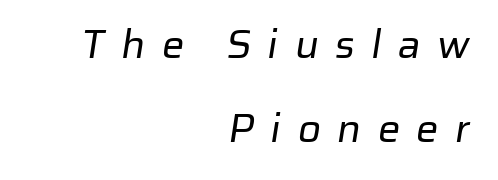
The image shows 40 px regular-weight sans-serif type; set right-aligned, loose line spacing (2.09x), unusually wide letter spacing (+0.41 em), not underlined; low stroke contrast and a medium x-height.
